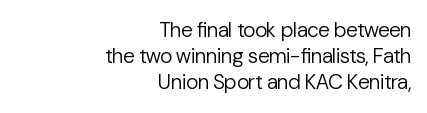
The image shows 21 px text type, upright; set right-aligned, normal line spacing (1.25x), normal letter spacing, not underlined.
